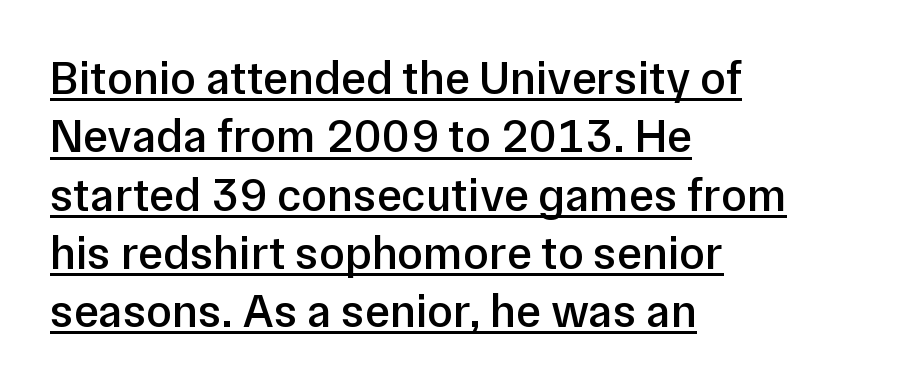
The image shows 47 px semibold sans-serif type, upright; set left-aligned, line spacing 1.24x, normal letter spacing, underlined; low stroke contrast and a medium x-height.
